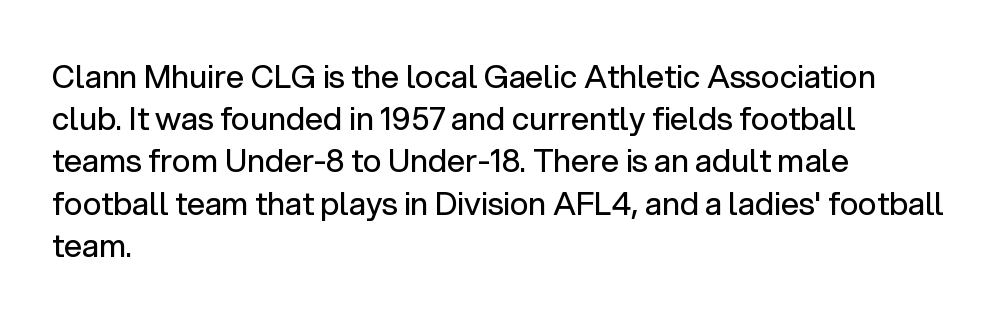
Q: Is the text bold? A: No.
Q: Is the text italic (slanted)? A: No, it is upright.
Q: Is the typeface a serif or a sans-serif typeface? A: Sans-serif.
Q: Is the text underlined? A: No.
Q: How is the paragraph aligned? A: Left-aligned.
Q: Is the spacing between letters normal or unusually wide? A: Normal.
Q: Is the spacing between lines tight, normal or loose? A: Normal.
Q: Width (condensed, normal, or wide)? A: Normal.
Q: Stroke contrast? A: Low.
Q: x-height? A: Medium.
Q: Monospaced? A: No.
